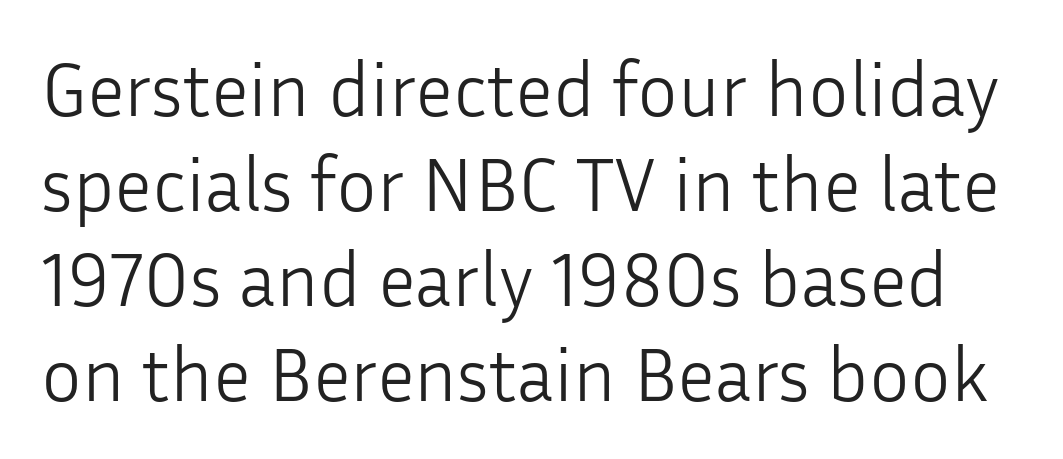
Q: Is the text bold? A: No.
Q: Is the text italic (slanted)? A: No, it is upright.
Q: Is the typeface a serif or a sans-serif typeface? A: Sans-serif.
Q: Is the text underlined? A: No.
Q: Is the spacing between letters normal or unusually wide? A: Normal.
Q: Is the spacing between lines tight, normal or loose? A: Normal.
Q: Width (condensed, normal, or wide)? A: Normal.
Q: Stroke contrast? A: Low.
Q: x-height? A: Medium.
Q: Monospaced? A: No.
